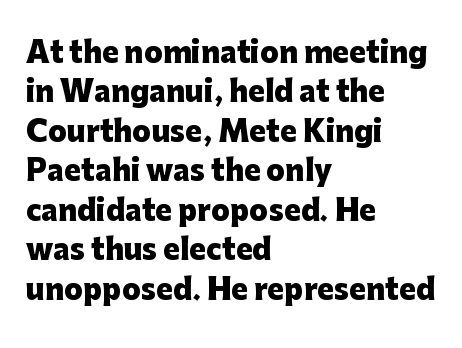
{"serif": "no", "italic": "no", "bold": "yes", "weight": "heavy", "width": "normal", "stroke_contrast": "low", "x_height": "medium", "monospaced": "no", "underline": "no", "align": "left", "line_spacing": "normal", "line_spacing_ratio": 1.41, "letter_spacing": "normal", "letter_spacing_em": 0.0, "glyph_px": 28}
